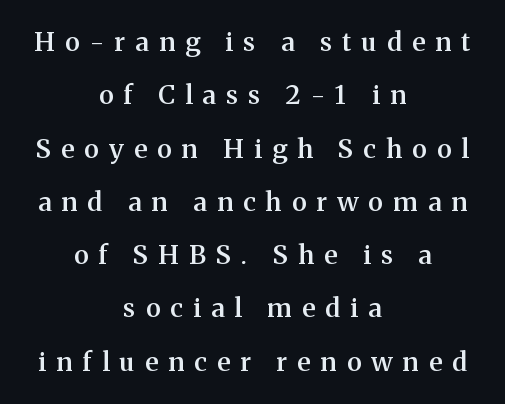
Q: Is the text bold? A: Semi-bold.
Q: Is the text italic (slanted)? A: No, it is upright.
Q: Is the text underlined? A: No.
Q: How is the paragraph aligned? A: Centered.
Q: Is the spacing between letters normal or unusually wide? A: Unusually wide.
Q: Is the spacing between lines tight, normal or loose? A: Loose.
